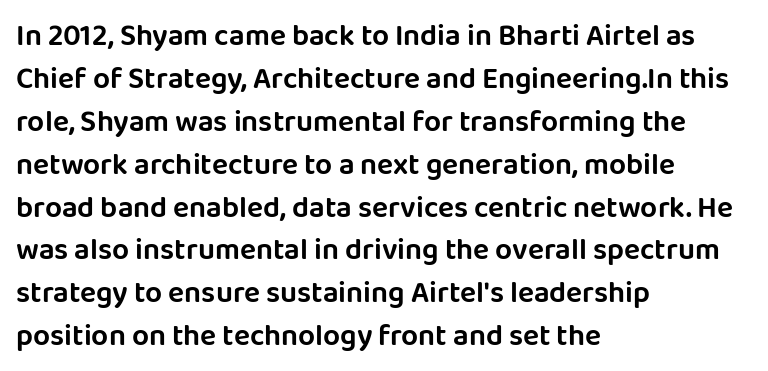
{"serif": "no", "italic": "no", "width": "normal", "stroke_contrast": "low", "x_height": "large", "monospaced": "no", "underline": "no", "align": "left", "line_spacing": "normal", "line_spacing_ratio": 1.43, "letter_spacing": "normal", "letter_spacing_em": 0.0, "glyph_px": 30}
